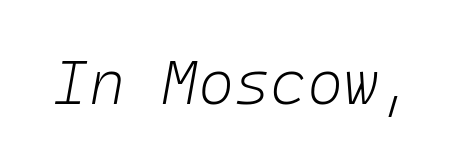
{"italic": "yes", "lean": "right", "slant_degrees": 10, "bold": "no", "weight": "light", "width": "normal", "stroke_contrast": "low", "x_height": "medium", "monospaced": "yes", "underline": "no", "letter_spacing": "normal", "letter_spacing_em": 0.0, "glyph_px": 62}
